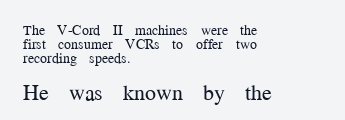
The image shows 22 px text type, upright; set left-aligned, tight line spacing (0.99x), normal letter spacing, not underlined; the second (bottom) block is 1.57x larger.
